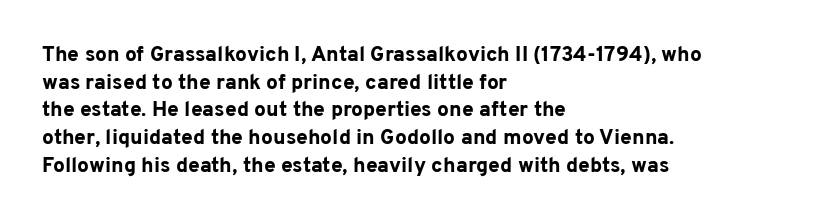
The image shows 21 px bold type, upright; set left-aligned, normal line spacing (1.32x), normal letter spacing, not underlined.
